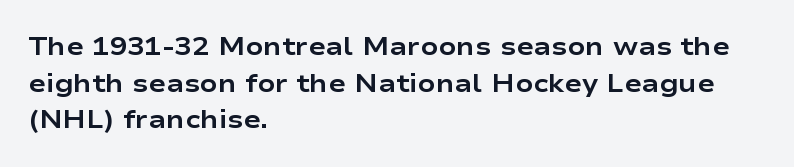
The image shows 26 px bold type, upright; set left-aligned, normal line spacing (1.41x), normal letter spacing, not underlined.
